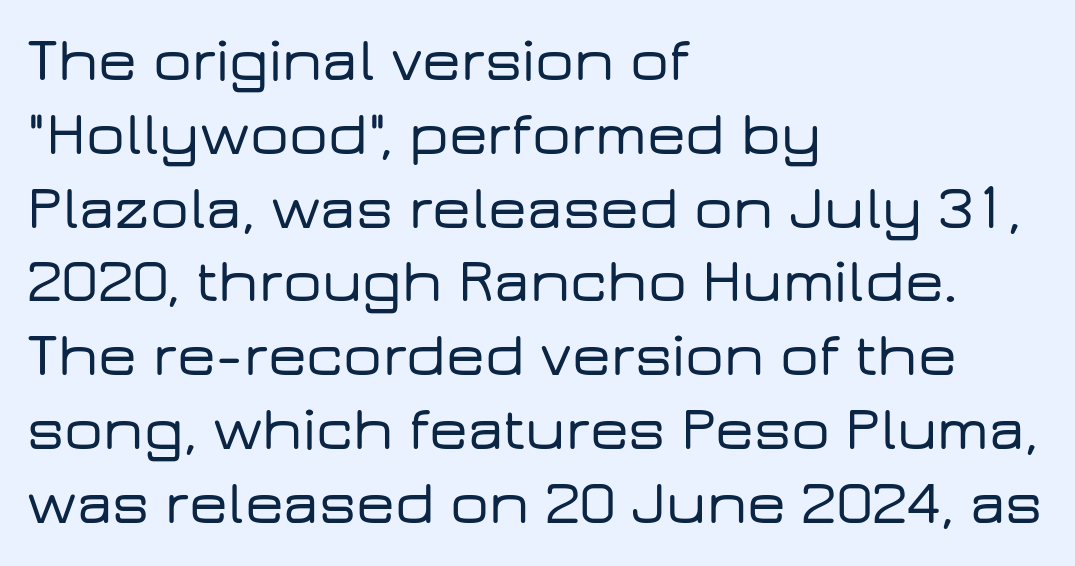
The image shows 61 px wide sans-serif type, upright; set left-aligned, line spacing 1.21x, normal letter spacing, not underlined; low stroke contrast and a medium x-height.
